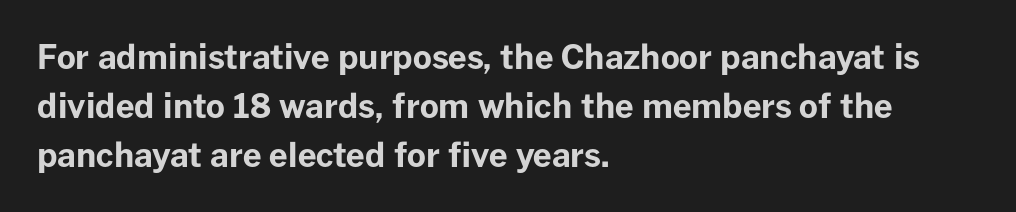
Q: Is the text bold? A: Yes.
Q: Is the text italic (slanted)? A: No, it is upright.
Q: Is the typeface a serif or a sans-serif typeface? A: Sans-serif.
Q: Is the text underlined? A: No.
Q: How is the paragraph aligned? A: Left-aligned.
Q: Is the spacing between letters normal or unusually wide? A: Normal.
Q: Is the spacing between lines tight, normal or loose? A: Normal.
Q: Width (condensed, normal, or wide)? A: Normal.
Q: Stroke contrast? A: Low.
Q: x-height? A: Medium.
Q: Monospaced? A: No.
